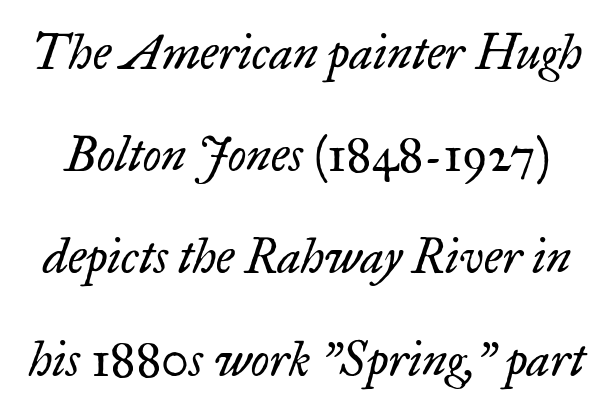
Q: Is the text bold? A: No.
Q: Is the text italic (slanted)? A: Yes, it leans right by about 17 degrees.
Q: Is the typeface a serif or a sans-serif typeface? A: Serif.
Q: Is the text underlined? A: No.
Q: Is the spacing between letters normal or unusually wide? A: Normal.
Q: Is the spacing between lines tight, normal or loose? A: Loose.
Q: Width (condensed, normal, or wide)? A: Normal.
Q: Stroke contrast? A: Low.
Q: x-height? A: Small.
Q: Monospaced? A: No.
